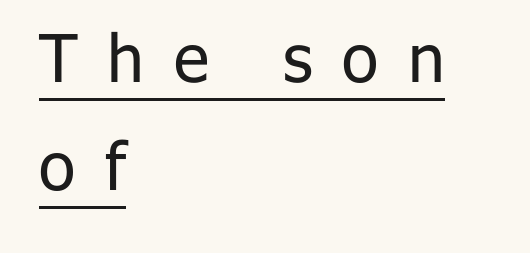
{"serif": "no", "italic": "no", "bold": "no", "weight": "regular", "width": "normal", "stroke_contrast": "low", "x_height": "medium", "monospaced": "no", "underline": "yes", "align": "left", "line_spacing": "normal", "line_spacing_ratio": 1.63, "letter_spacing": "wide", "letter_spacing_em": 0.45, "glyph_px": 66}
